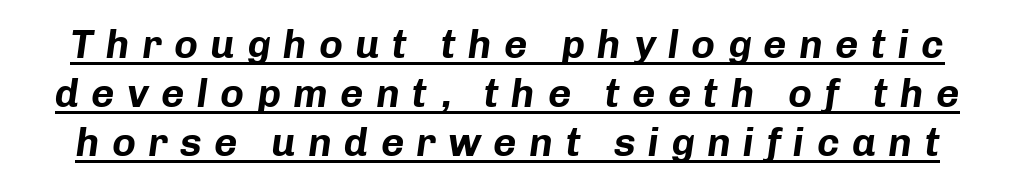
The image shows 40 px bold type, italic (leaning right); set line spacing 1.23x, unusually wide letter spacing (+0.31 em), underlined; low stroke contrast and a medium x-height.
